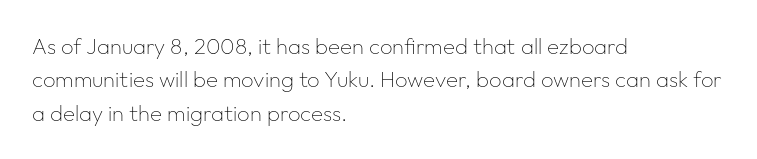
Summary of vertical rhythm: regular, with standard interline spacing. No extra ink here — the face is not bold. Quick note: not italic, upright. Horizontal alignment here is leftward, the default for most running prose.
